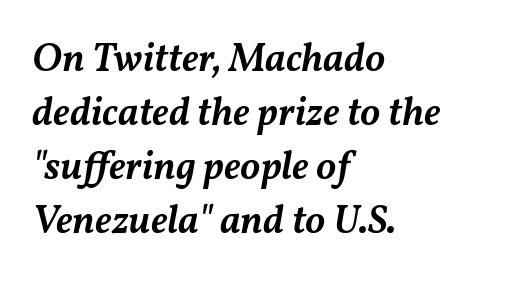
Q: Is the text bold? A: Semi-bold.
Q: Is the text italic (slanted)? A: Yes, it leans right by about 11 degrees.
Q: Is the text underlined? A: No.
Q: How is the paragraph aligned? A: Left-aligned.
Q: Is the spacing between letters normal or unusually wide? A: Normal.
Q: Is the spacing between lines tight, normal or loose? A: Normal.
Q: Width (condensed, normal, or wide)? A: Normal.
Q: Stroke contrast? A: Medium.
Q: x-height? A: Medium.
Q: Monospaced? A: No.
